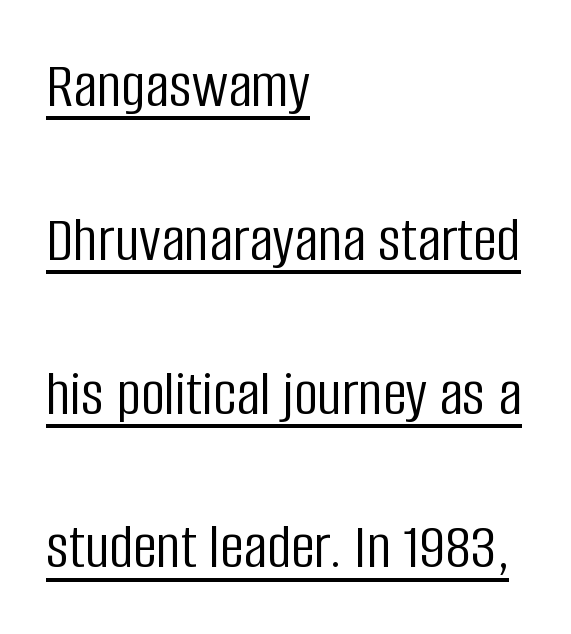
Q: Is the text bold? A: No.
Q: Is the text italic (slanted)? A: No, it is upright.
Q: Is the typeface a serif or a sans-serif typeface? A: Sans-serif.
Q: Is the text underlined? A: Yes.
Q: How is the paragraph aligned? A: Left-aligned.
Q: Is the spacing between letters normal or unusually wide? A: Normal.
Q: Is the spacing between lines tight, normal or loose? A: Loose.
Q: Width (condensed, normal, or wide)? A: Condensed.
Q: Stroke contrast? A: Low.
Q: x-height? A: Large.
Q: Monospaced? A: No.
